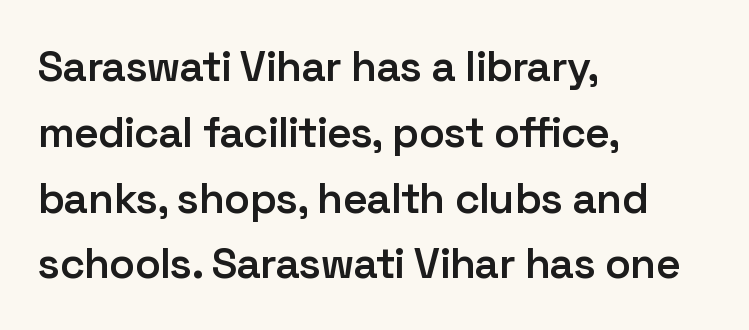
The image shows 43 px semibold sans-serif type, upright; set left-aligned, normal line spacing (1.53x), normal letter spacing, not underlined; low stroke contrast and a medium x-height.
